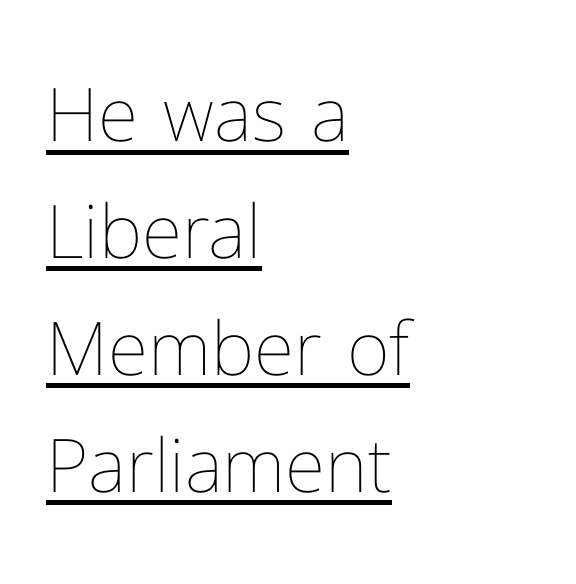
The image shows 74 px thin type, upright; set left-aligned, normal line spacing (1.58x), normal letter spacing, underlined; low stroke contrast and a medium x-height.
